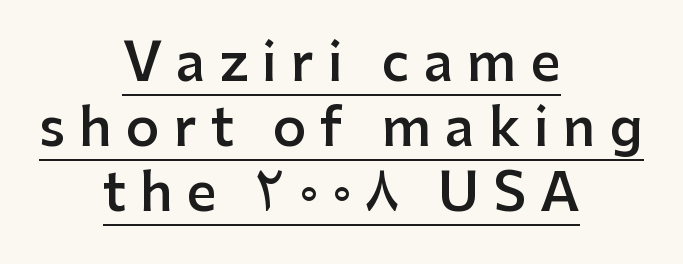
{"serif": "no", "italic": "no", "bold": "semi", "weight": "semibold", "width": "normal", "stroke_contrast": "low", "x_height": "medium", "monospaced": "no", "underline": "yes", "align": "center", "line_spacing": "normal", "line_spacing_ratio": 1.25, "letter_spacing": "wide", "letter_spacing_em": 0.27, "glyph_px": 52}
